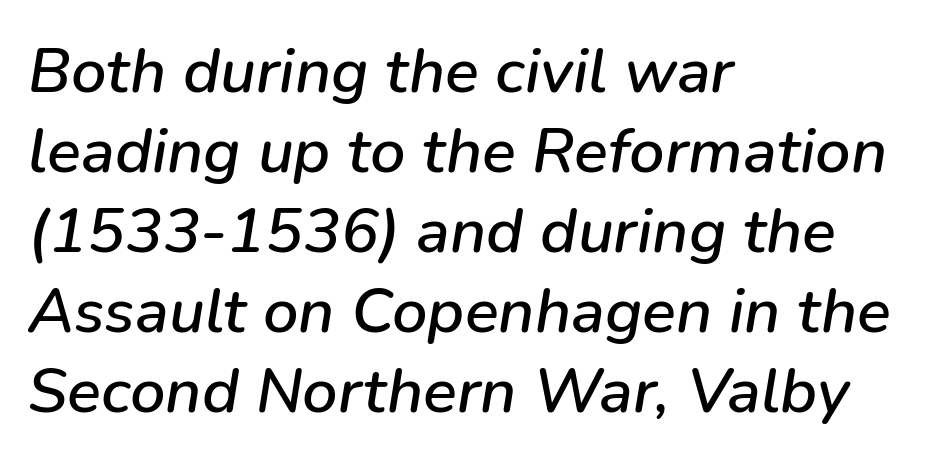
The image shows 63 px text type, italic (leaning right); set left-aligned, normal line spacing (1.27x), normal letter spacing, not underlined; low stroke contrast and a medium x-height.
